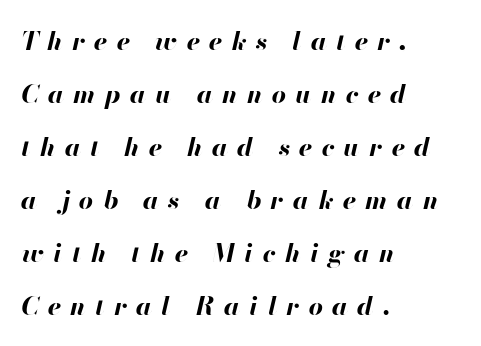
{"italic": "yes", "lean": "right", "slant_degrees": 13, "bold": "yes", "underline": "no", "align": "left", "line_spacing": "loose", "line_spacing_ratio": 2.12, "letter_spacing": "wide", "letter_spacing_em": 0.37, "glyph_px": 25}
